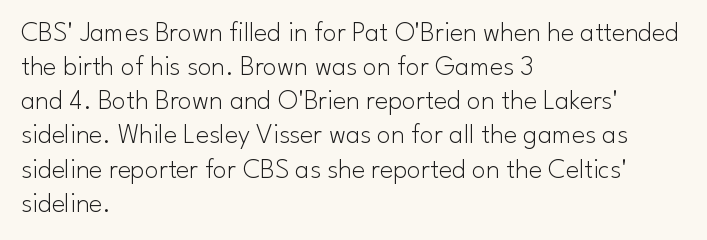
{"serif": "no", "italic": "no", "bold": "no", "weight": "light", "width": "normal", "stroke_contrast": "low", "x_height": "small", "monospaced": "no", "underline": "no", "align": "left", "line_spacing_ratio": 1.22, "letter_spacing": "normal", "letter_spacing_em": 0.0, "glyph_px": 28}
